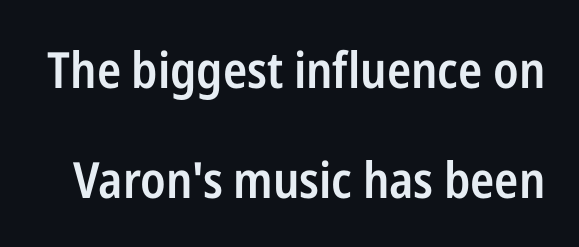
You could not count columns in this text — the font is proportionally spaced. The strip under each line holds only bare page. This rendering leaves character spacing at its baseline value. A semibold gives these letters moderate extra thickness, short of bold.
